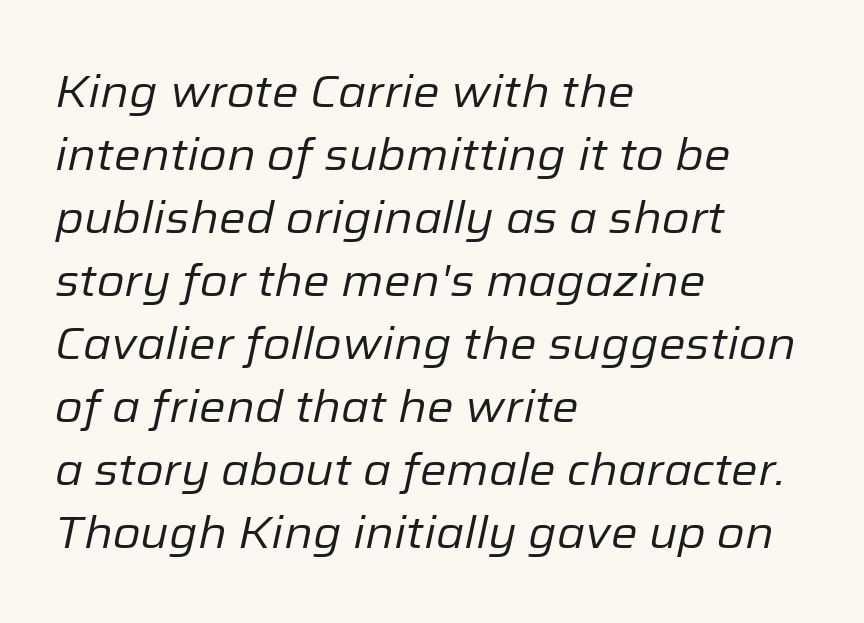
Q: Is the text bold? A: No.
Q: Is the text italic (slanted)? A: Yes, it leans right by about 12 degrees.
Q: Is the text underlined? A: No.
Q: How is the paragraph aligned? A: Left-aligned.
Q: Is the spacing between letters normal or unusually wide? A: Normal.
Q: Is the spacing between lines tight, normal or loose? A: Normal.
Q: Width (condensed, normal, or wide)? A: Normal.
Q: Stroke contrast? A: Low.
Q: x-height? A: Medium.
Q: Monospaced? A: No.
